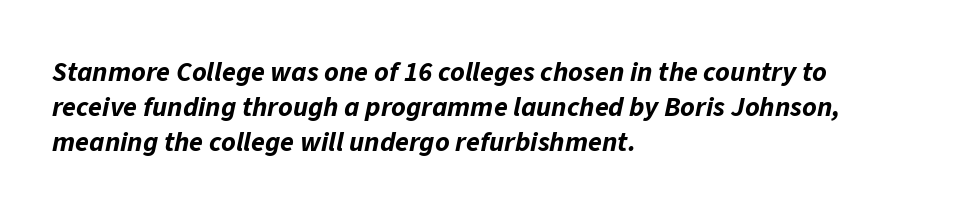
The image shows 28 px bold type, italic (leaning right); set left-aligned, normal line spacing (1.25x), normal letter spacing, not underlined; low stroke contrast and a medium x-height.
